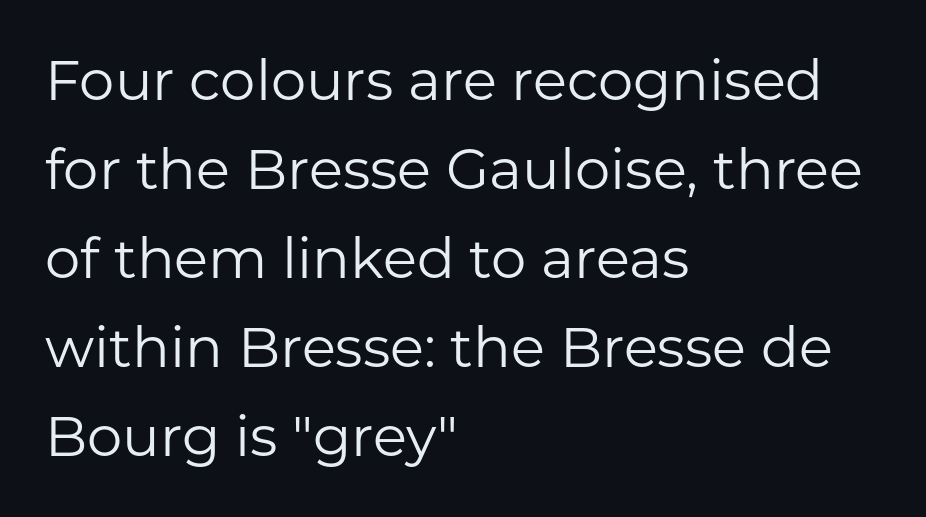
{"serif": "no", "italic": "no", "bold": "no", "weight": "regular", "width": "normal", "stroke_contrast": "low", "x_height": "medium", "monospaced": "no", "underline": "no", "align": "left", "line_spacing": "normal", "line_spacing_ratio": 1.59, "letter_spacing": "normal", "letter_spacing_em": 0.0, "glyph_px": 56}
